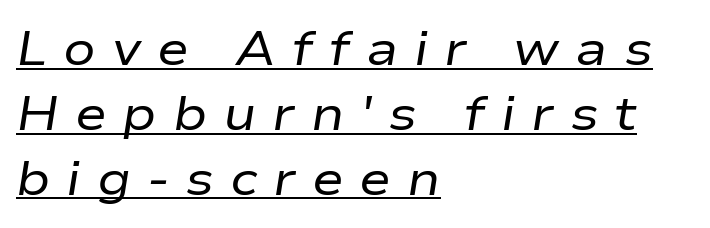
Summary of vertical rhythm: regular, with standard interline spacing. Is this a heavy cut? Hardly; it is regular or lighter. This is oblique type, the kind used for emphasis or titles. Think of a printed novel: that variable character pitch is what you see here. The line texture is sparse and dotted thanks to wide tracking. Is the block centered? No — it sits flush against the left margin.
